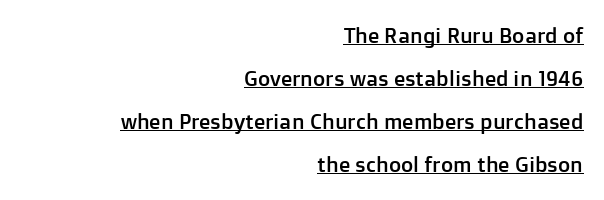
Vertically, the passage feels expansive, rows floating well apart. When letters stand straight like this, we call the style roman or upright. Every row of glyphs terminates at an identical x-position on the right. The line texture is even and compact thanks to regular tracking.
